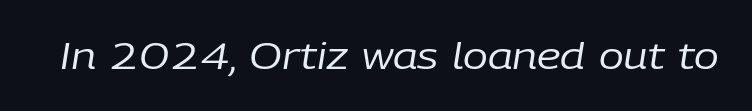
Q: Is the text bold? A: No.
Q: Is the text italic (slanted)? A: Yes, it leans right by about 9 degrees.
Q: Is the text underlined? A: No.
Q: Is the spacing between letters normal or unusually wide? A: Normal.
Q: Width (condensed, normal, or wide)? A: Normal.
Q: Stroke contrast? A: Low.
Q: x-height? A: Medium.
Q: Monospaced? A: No.
